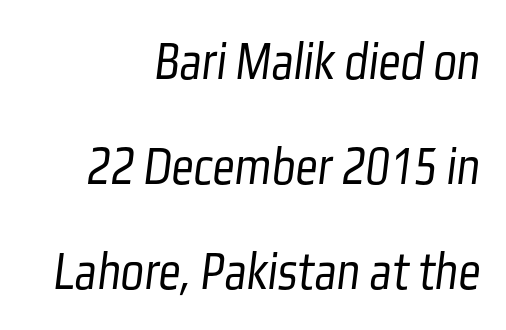
The image shows 55 px light, condensed sans-serif type; set right-aligned, loose line spacing (1.91x), normal letter spacing, not underlined; low stroke contrast and a medium x-height.
